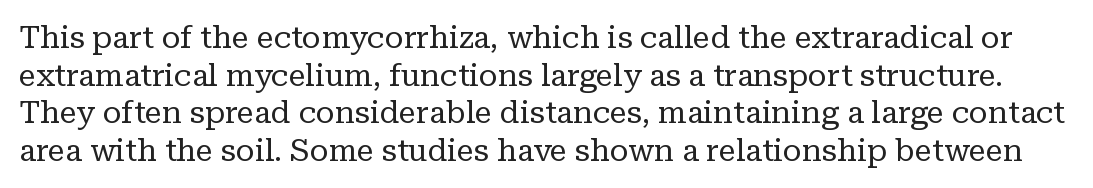
{"serif": "yes", "italic": "no", "bold": "no", "weight": "regular", "width": "normal", "stroke_contrast": "low", "x_height": "medium", "monospaced": "no", "underline": "no", "line_spacing_ratio": 1.21, "letter_spacing": "normal", "letter_spacing_em": 0.0, "glyph_px": 31}
